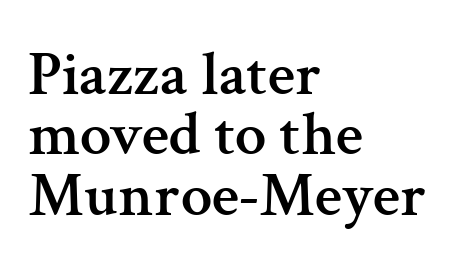
The ragged edge is on the right, which tells us the setting is flush left. Each letter's strokes conclude with small projecting serifs. No extra tracking has been applied to these lines. Ordinary non-slanted type is in use. Compared with typical paragraphs, the rows here are closer together.
